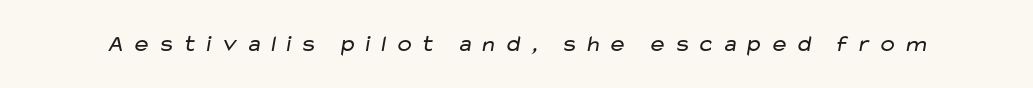
Characters follow at a spacing far wider than the type designer built in. Words float on clear page, feet unadorned. The characters are drawn with everyday or finer stroke widths.
